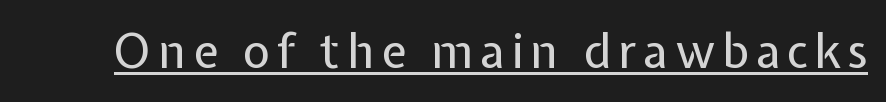
{"serif": "no", "italic": "no", "bold": "no", "weight": "regular", "width": "normal", "stroke_contrast": "low", "x_height": "medium", "monospaced": "no", "underline": "yes", "glyph_px": 47}
